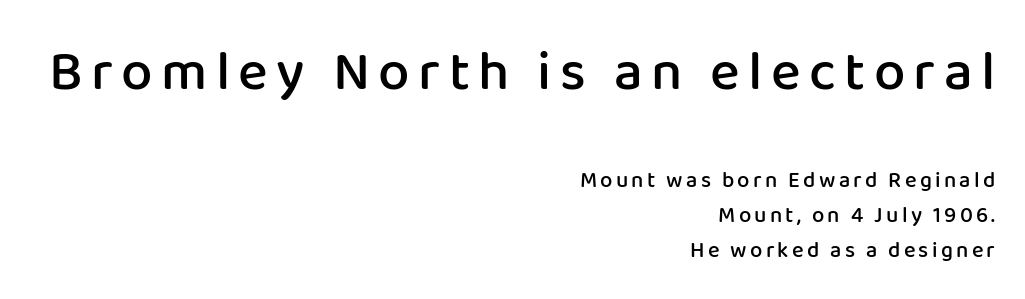
The image shows 56 px semibold sans-serif type, upright; set right-aligned, normal line spacing (1.58x), not underlined; the first (top) block is 2.55x larger; low stroke contrast and a medium x-height.
